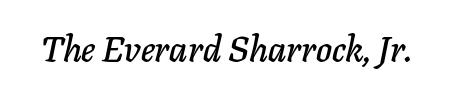
Q: Is the text italic (slanted)? A: Yes, it leans right by about 11 degrees.
Q: Is the text underlined? A: No.
Q: Is the spacing between letters normal or unusually wide? A: Normal.
Q: Width (condensed, normal, or wide)? A: Normal.
Q: Stroke contrast? A: Low.
Q: x-height? A: Medium.
Q: Monospaced? A: No.
